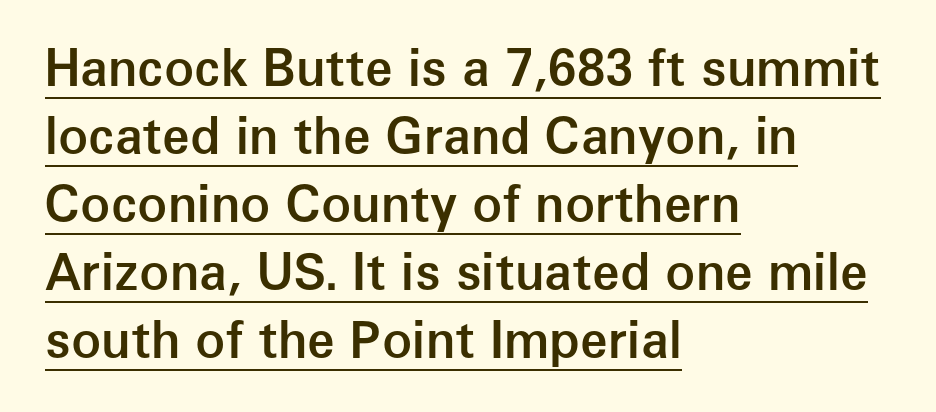
This is roman type, the default non-slanted kind. Line beginnings align vertically; line endings do not. These lines are rendered in a variable-pitch font. A typographer would call this underscored text. Standard letterfit; no display-style spreading of the glyphs.
